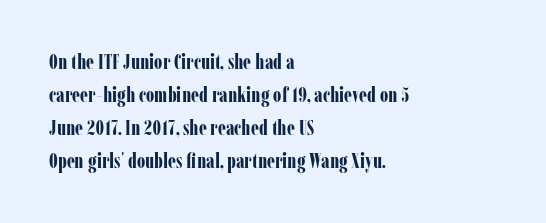
The sample has been set heavy, in full bold. Any mark beneath the type? The region is blank. The ragged edge is on the right, which tells us the setting is flush left. This sample uses plain, unmodified letter spacing. Posture: vertical. Does the leading feel generous? No, just average.
